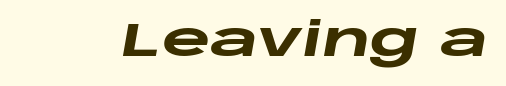
The image shows 47 px heavy, wide type, italic (leaning right); set normal letter spacing, not underlined; low stroke contrast and a large x-height.
